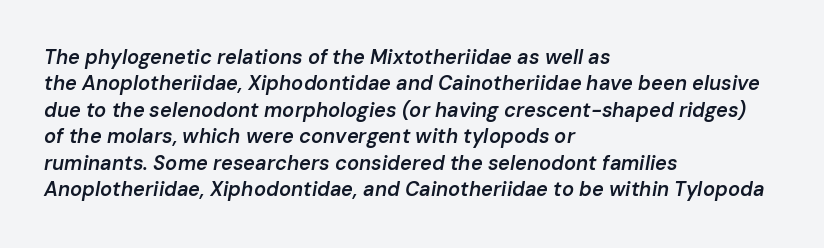
{"italic": "yes", "lean": "right", "slant_degrees": 10, "bold": "semi", "underline": "no", "align": "left", "line_spacing": "normal", "line_spacing_ratio": 1.32, "letter_spacing": "normal", "letter_spacing_em": 0.0, "glyph_px": 20}
